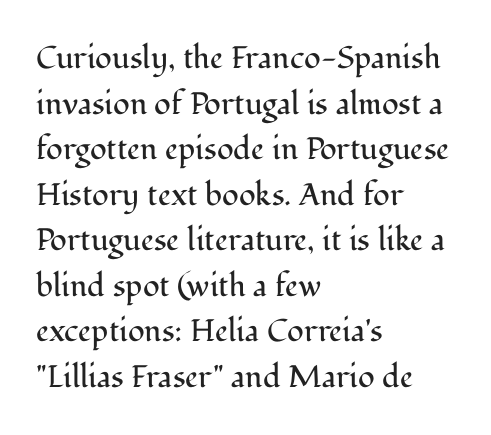
{"serif": "yes", "italic": "no", "bold": "no", "weight": "regular", "width": "normal", "stroke_contrast": "medium", "x_height": "medium", "monospaced": "no", "underline": "no", "align": "left", "line_spacing": "normal", "line_spacing_ratio": 1.47, "letter_spacing": "normal", "letter_spacing_em": 0.0, "glyph_px": 31}
